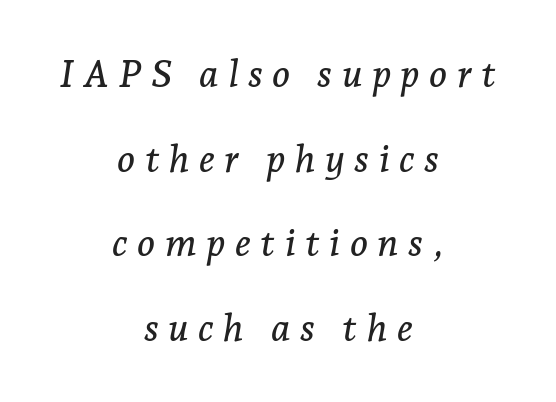
Q: Is the text italic (slanted)? A: Yes, it leans right by about 7 degrees.
Q: Is the typeface a serif or a sans-serif typeface? A: Serif.
Q: Is the text underlined? A: No.
Q: How is the paragraph aligned? A: Centered.
Q: Is the spacing between letters normal or unusually wide? A: Unusually wide.
Q: Is the spacing between lines tight, normal or loose? A: Loose.
Q: Width (condensed, normal, or wide)? A: Normal.
Q: Stroke contrast? A: Low.
Q: x-height? A: Medium.
Q: Monospaced? A: No.
